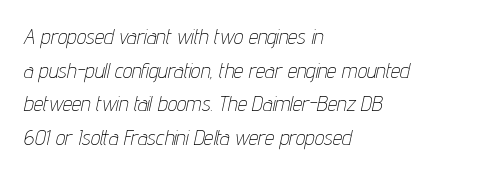
{"italic": "yes", "lean": "right", "slant_degrees": 12, "bold": "no", "underline": "no", "align": "left", "line_spacing": "normal", "line_spacing_ratio": 1.6, "letter_spacing": "normal", "letter_spacing_em": 0.0, "glyph_px": 21}
